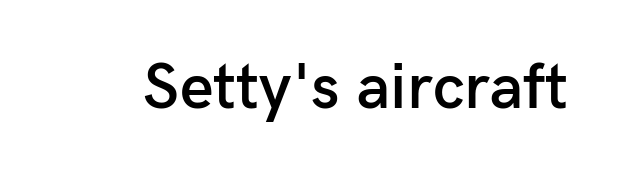
The image shows 65 px semibold sans-serif type, upright; set normal letter spacing, not underlined; low stroke contrast and a medium x-height.
